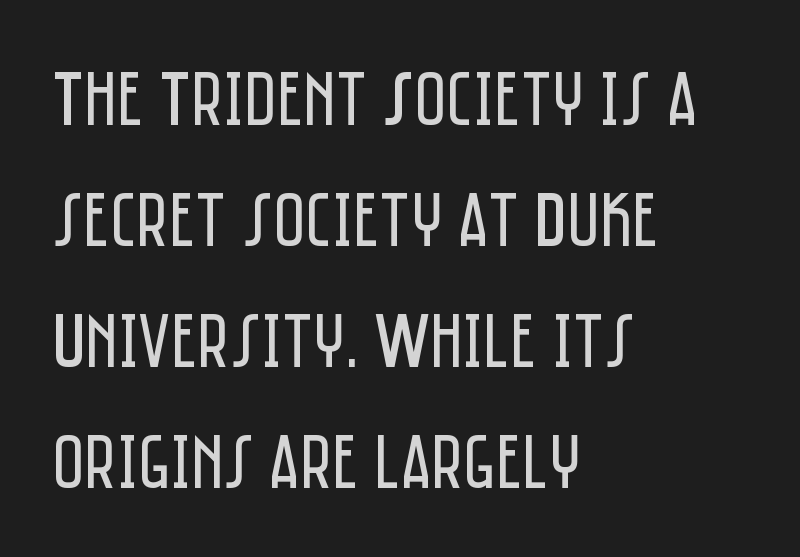
The image shows 78 px regular-weight, condensed sans-serif type, upright; set left-aligned, normal line spacing (1.55x), normal letter spacing, not underlined; low stroke contrast and a large x-height.
